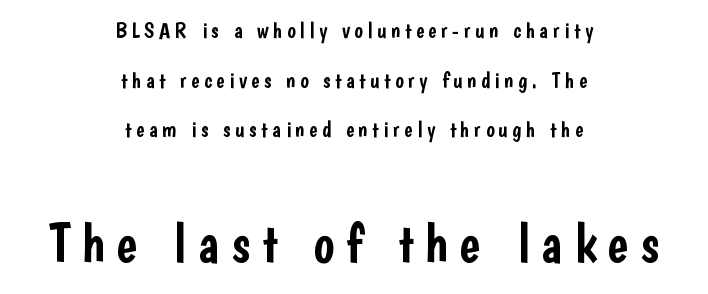
{"serif": "no", "italic": "no", "width": "condensed", "stroke_contrast": "low", "x_height": "medium", "monospaced": "no", "underline": "no", "align": "center", "line_spacing": "loose", "line_spacing_ratio": 2.26, "letter_spacing": "wide", "letter_spacing_em": 0.21, "larger_block": "second", "size_ratio": 2.5, "glyph_px": 55}
